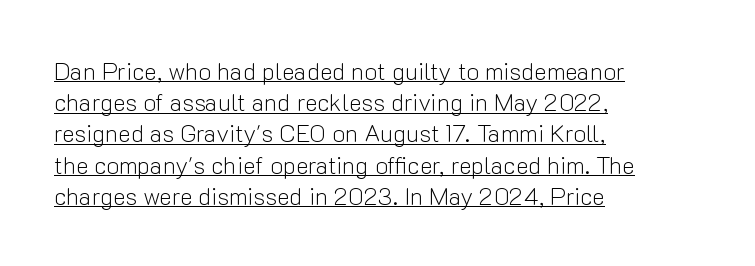
Q: Is the text bold? A: No.
Q: Is the text italic (slanted)? A: No, it is upright.
Q: Is the text underlined? A: Yes.
Q: How is the paragraph aligned? A: Left-aligned.
Q: Is the spacing between letters normal or unusually wide? A: Normal.
Q: Is the spacing between lines tight, normal or loose? A: Normal.
